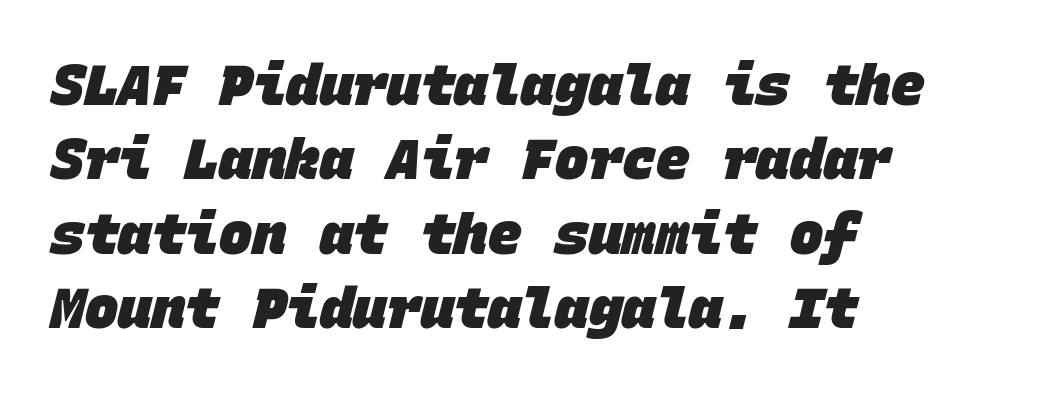
Students, observe: this is what conventionally led text looks like. The characters display no serif detailing; their extremities are plain. The setting favours the left margin, as ordinary paragraphs usually do. The letters sit at their default tracking, neither squeezed nor spread.
